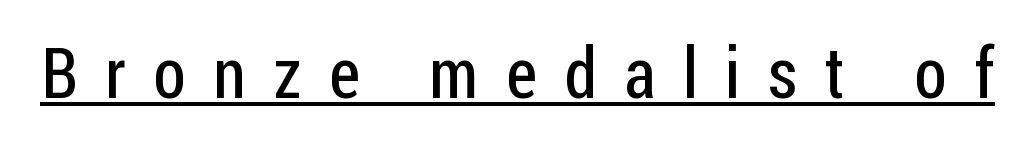
{"serif": "no", "italic": "no", "bold": "no", "weight": "regular", "width": "condensed", "stroke_contrast": "low", "x_height": "medium", "monospaced": "no", "underline": "yes", "letter_spacing": "wide", "letter_spacing_em": 0.39, "glyph_px": 70}
